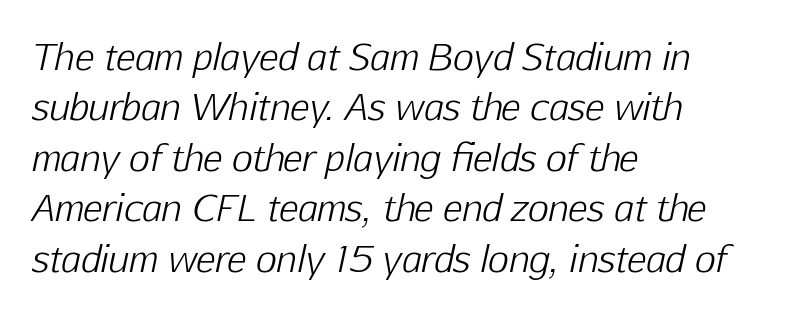
{"italic": "yes", "lean": "right", "slant_degrees": 12, "bold": "no", "weight": "light", "width": "normal", "stroke_contrast": "low", "x_height": "medium", "monospaced": "no", "underline": "no", "align": "left", "line_spacing": "normal", "line_spacing_ratio": 1.4, "letter_spacing": "normal", "letter_spacing_em": 0.0, "glyph_px": 36}
